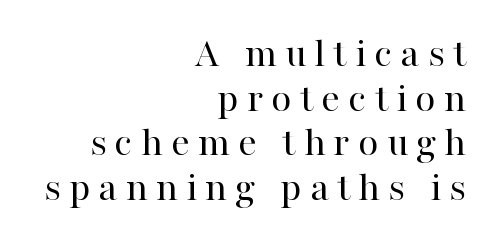
To sum up the face: it has serifs. The passage is arranged like a letterhead date or caption credit — flush right. This is roman type, the default non-slanted kind. One glance says dense: line gaps are narrower than usual. Is the type heavy? It reads as light-to-regular instead. The strip under each line holds only bare page.
